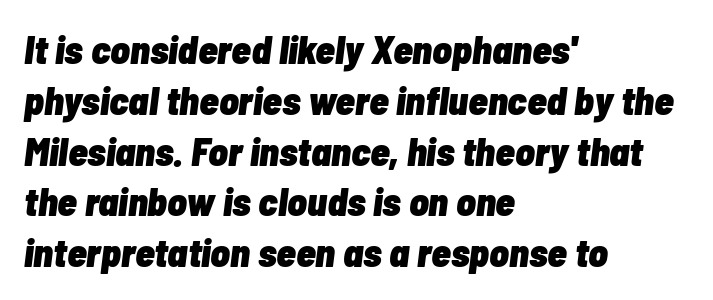
The letters advance in unequal steps, a hallmark of proportional type. Words appear dense and cohesive because spacing is normal. A clean baseline with only descenders dipping below it. The glyphs have the mass of a bold cut. The paragraph shown leans on its left margin.
